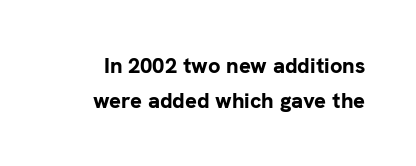
{"italic": "no", "bold": "yes", "underline": "no", "line_spacing": "normal", "line_spacing_ratio": 1.57, "letter_spacing": "normal", "letter_spacing_em": 0.0, "glyph_px": 22}
